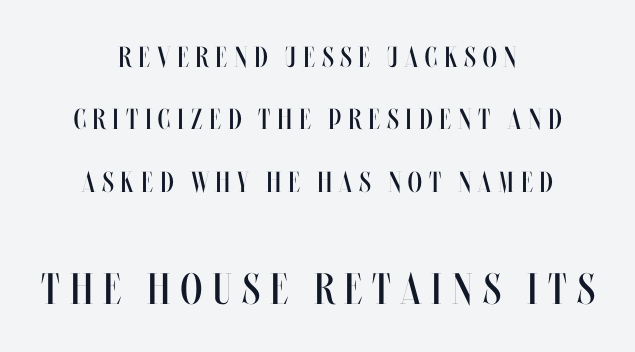
The image shows 44 px regular-weight, condensed type, upright; set centered, loose line spacing (2.15x), unusually wide letter spacing (+0.23 em), not underlined; the second (bottom) block is 1.52x larger; medium stroke contrast and a large x-height.
